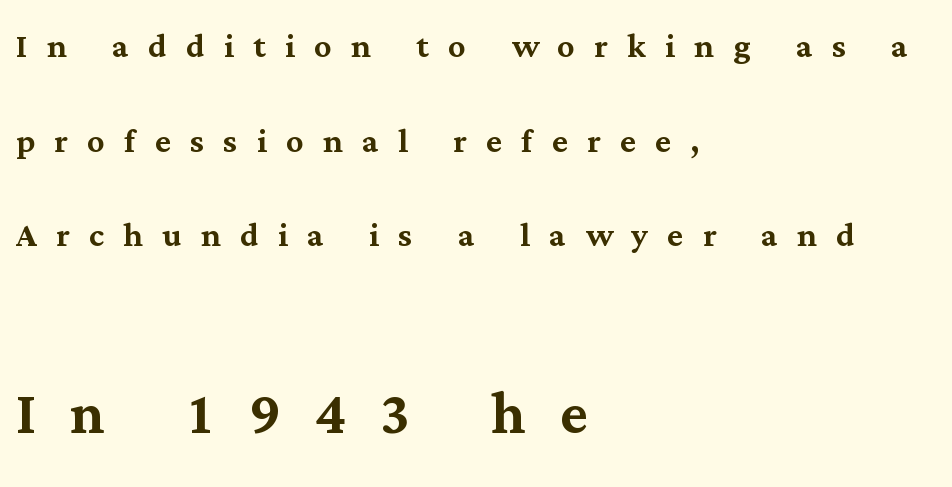
The image shows 76 px serif type, upright; set left-aligned, loose line spacing (2.2x), unusually wide letter spacing (+0.45 em), not underlined; the second (bottom) block is 1.77x larger; medium stroke contrast and a medium x-height.
